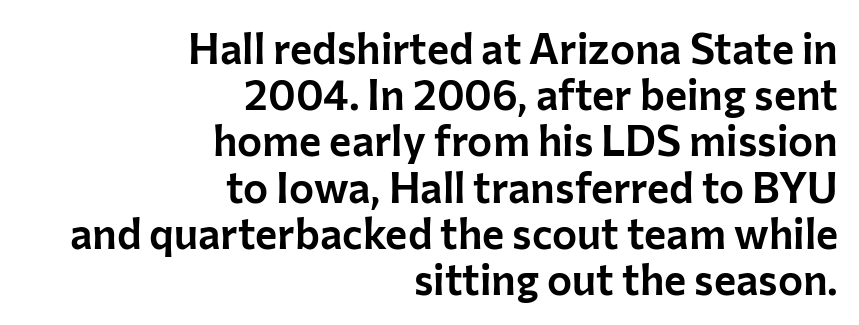
{"serif": "no", "italic": "no", "width": "normal", "stroke_contrast": "low", "x_height": "medium", "monospaced": "no", "underline": "no", "align": "right", "line_spacing": "tight", "line_spacing_ratio": 1.1, "letter_spacing": "normal", "letter_spacing_em": 0.0, "glyph_px": 42}
